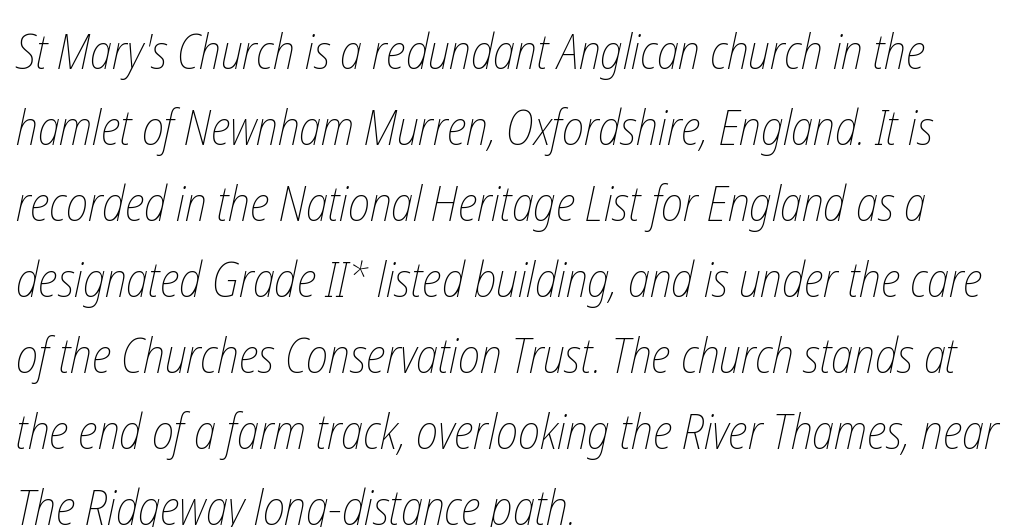
{"bold": "no", "weight": "thin", "width": "condensed", "stroke_contrast": "low", "x_height": "medium", "monospaced": "no", "underline": "no", "align": "left", "line_spacing": "normal", "line_spacing_ratio": 1.55, "letter_spacing": "normal", "letter_spacing_em": 0.0, "glyph_px": 49}
